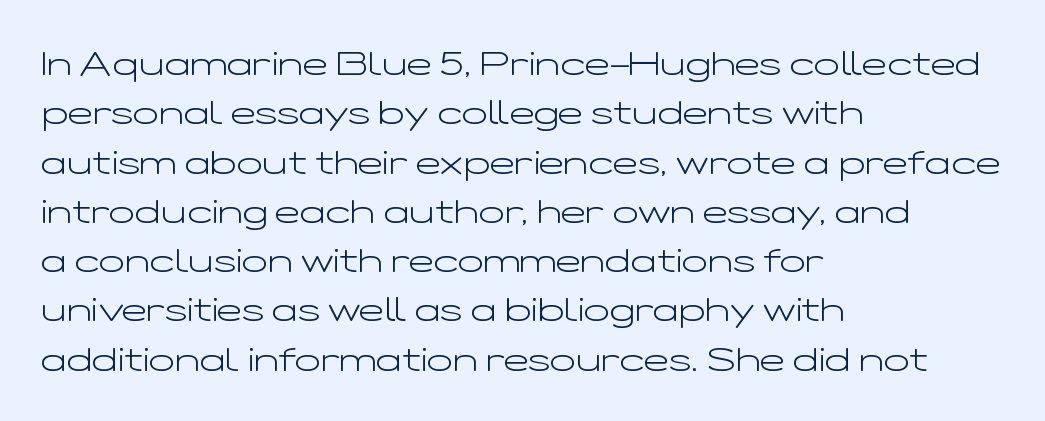
The image shows 34 px light, wide sans-serif type, upright; set left-aligned, normal line spacing (1.45x), normal letter spacing, not underlined; low stroke contrast and a medium x-height.
